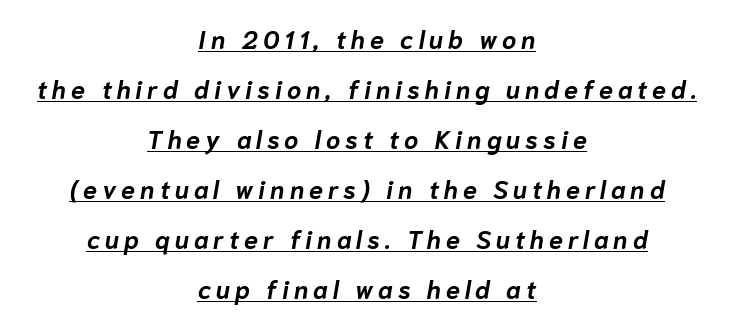
Q: Is the text bold? A: Yes.
Q: Is the text italic (slanted)? A: Yes, it leans right by about 10 degrees.
Q: Is the text underlined? A: Yes.
Q: How is the paragraph aligned? A: Centered.
Q: Is the spacing between letters normal or unusually wide? A: Unusually wide.
Q: Is the spacing between lines tight, normal or loose? A: Loose.
